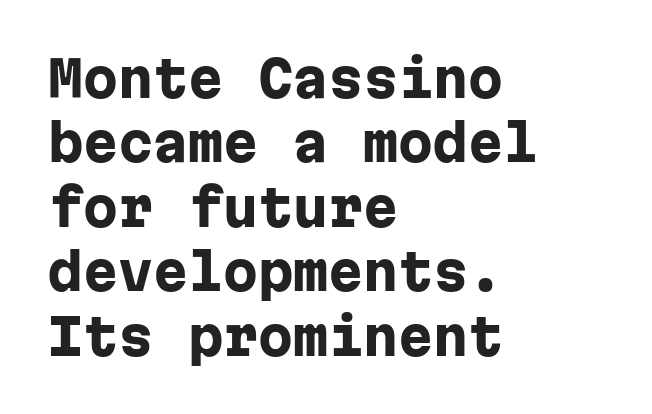
Decoration check: the copy has no underline. Font category for this specimen: sans-serif. The letters march in equal steps, a hallmark of fixed-pitch type. The designer left line spacing at the default.
